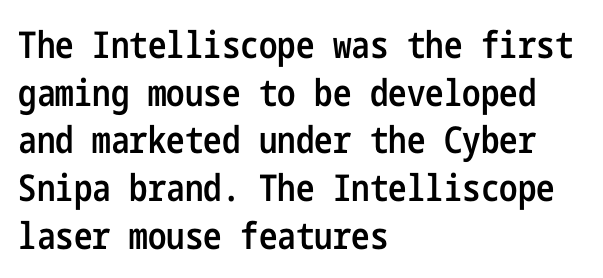
Q: Is the text bold? A: Semi-bold.
Q: Is the text italic (slanted)? A: No, it is upright.
Q: Is the typeface a serif or a sans-serif typeface? A: Sans-serif.
Q: Is the text underlined? A: No.
Q: How is the paragraph aligned? A: Left-aligned.
Q: Is the spacing between letters normal or unusually wide? A: Normal.
Q: Is the spacing between lines tight, normal or loose? A: Normal.
Q: Width (condensed, normal, or wide)? A: Condensed.
Q: Stroke contrast? A: Low.
Q: x-height? A: Medium.
